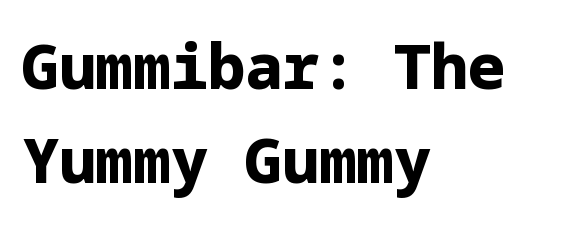
The image shows 62 px bold sans-serif type, upright; set left-aligned, normal line spacing (1.52x), normal letter spacing, not underlined; low stroke contrast and a medium x-height.
